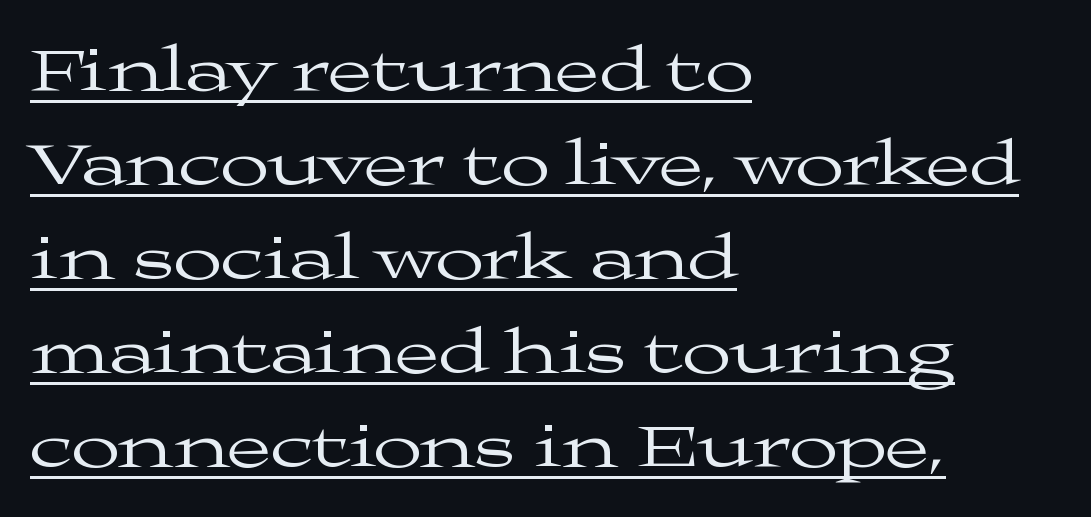
The image shows 64 px regular-weight, wide serif type, upright; set left-aligned, normal line spacing (1.47x), normal letter spacing, underlined; medium stroke contrast and a medium x-height.
